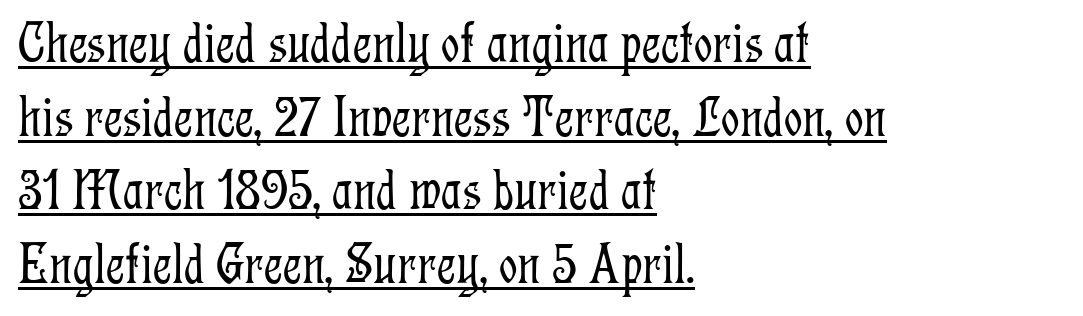
The image shows 58 px light, condensed serif type, upright; set left-aligned, normal line spacing (1.27x), normal letter spacing, underlined; low stroke contrast and a medium x-height.
